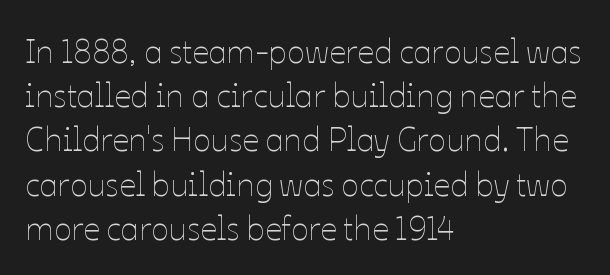
The image shows 33 px thin type, upright; set left-aligned, normal line spacing (1.34x), normal letter spacing, not underlined; low stroke contrast and a medium x-height.
